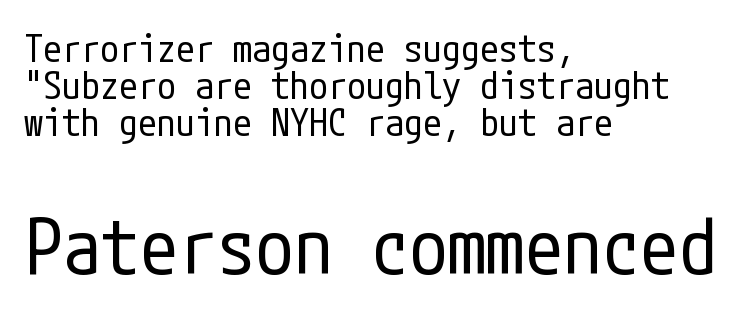
Q: Is the text bold? A: No.
Q: Is the text italic (slanted)? A: No, it is upright.
Q: Is the typeface a serif or a sans-serif typeface? A: Sans-serif.
Q: Is the text underlined? A: No.
Q: How is the paragraph aligned? A: Left-aligned.
Q: Is the spacing between letters normal or unusually wide? A: Normal.
Q: Is the spacing between lines tight, normal or loose? A: Tight.
Q: Which block of text is set in a larger size, the first (top) or the second (bottom)? A: The second (bottom) one.
Q: Width (condensed, normal, or wide)? A: Condensed.
Q: Stroke contrast? A: Low.
Q: x-height? A: Medium.
